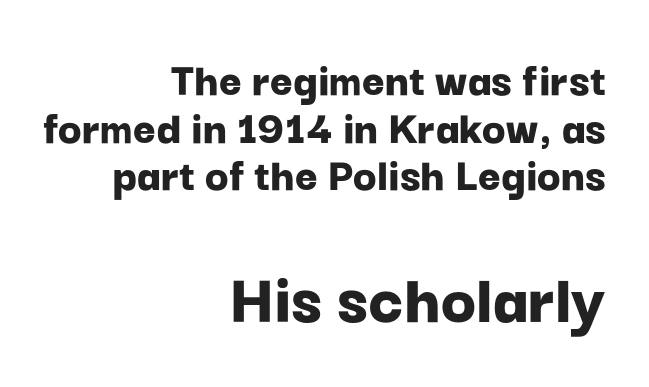
The image shows 73 px bold sans-serif type, upright; set right-aligned, tight line spacing (0.97x), normal letter spacing, not underlined; the second (bottom) block is 1.49x larger; low stroke contrast and a medium x-height.
